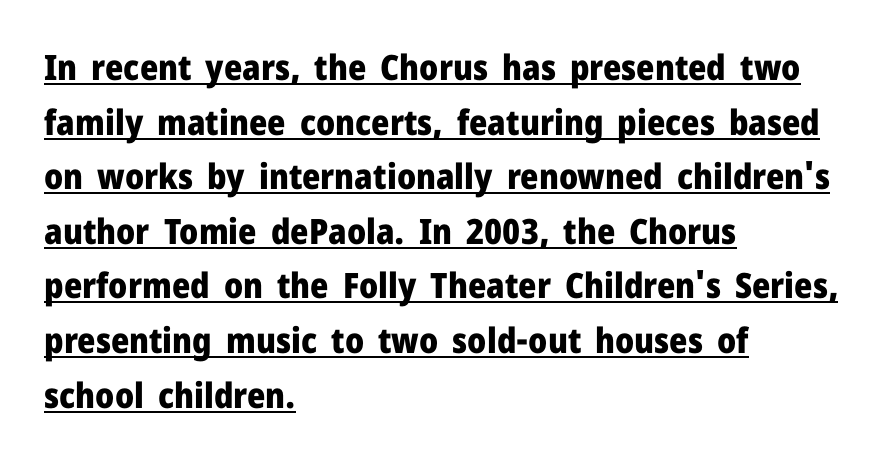
{"serif": "no", "italic": "no", "bold": "yes", "weight": "heavy", "width": "normal", "stroke_contrast": "low", "x_height": "medium", "monospaced": "no", "underline": "yes", "align": "left", "line_spacing": "normal", "line_spacing_ratio": 1.56, "letter_spacing": "normal", "letter_spacing_em": 0.0, "glyph_px": 35}
